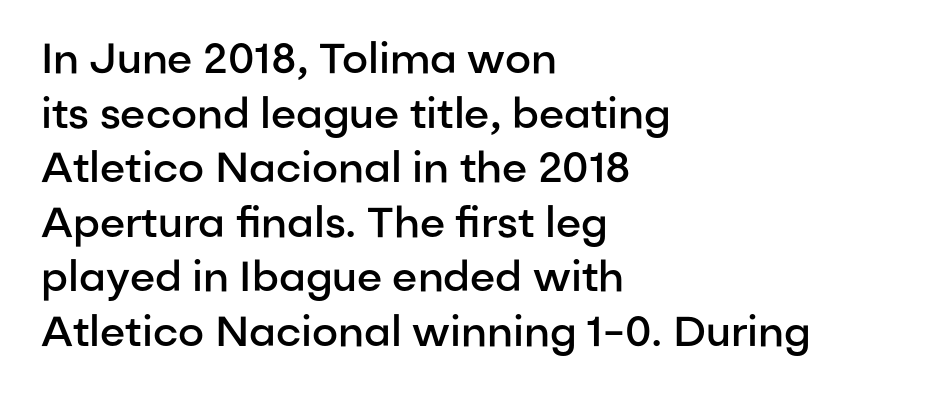
{"serif": "no", "italic": "no", "bold": "semi", "weight": "semibold", "width": "normal", "stroke_contrast": "low", "x_height": "medium", "monospaced": "no", "underline": "no", "align": "left", "line_spacing": "normal", "line_spacing_ratio": 1.3, "letter_spacing": "normal", "letter_spacing_em": 0.0, "glyph_px": 42}
